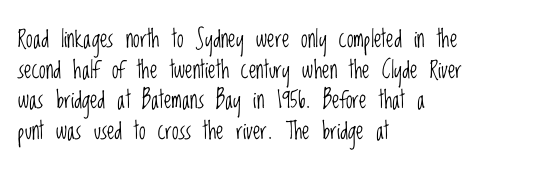
{"italic": "no", "bold": "no", "underline": "no", "align": "left", "line_spacing": "normal", "line_spacing_ratio": 1.28, "letter_spacing": "normal", "letter_spacing_em": 0.0, "glyph_px": 24}
